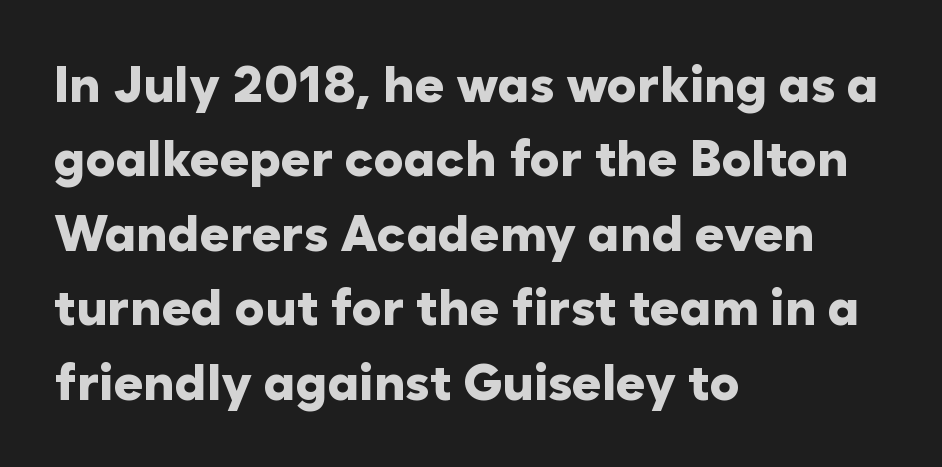
Q: Is the text bold? A: Yes.
Q: Is the text italic (slanted)? A: No, it is upright.
Q: Is the typeface a serif or a sans-serif typeface? A: Sans-serif.
Q: Is the text underlined? A: No.
Q: How is the paragraph aligned? A: Left-aligned.
Q: Is the spacing between letters normal or unusually wide? A: Normal.
Q: Is the spacing between lines tight, normal or loose? A: Normal.
Q: Width (condensed, normal, or wide)? A: Normal.
Q: Stroke contrast? A: Low.
Q: x-height? A: Medium.
Q: Monospaced? A: No.
